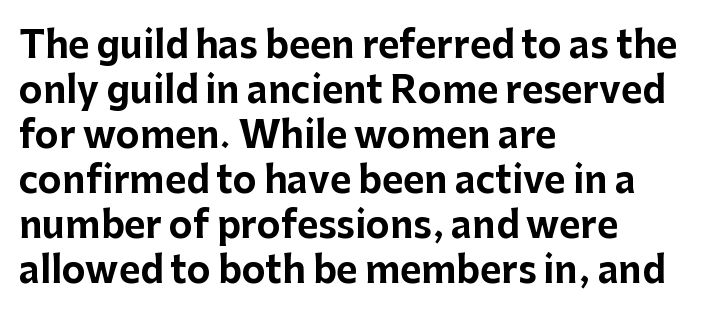
Q: Is the text bold? A: Yes.
Q: Is the text italic (slanted)? A: No, it is upright.
Q: Is the typeface a serif or a sans-serif typeface? A: Sans-serif.
Q: Is the text underlined? A: No.
Q: How is the paragraph aligned? A: Left-aligned.
Q: Is the spacing between letters normal or unusually wide? A: Normal.
Q: Is the spacing between lines tight, normal or loose? A: Normal.
Q: Width (condensed, normal, or wide)? A: Normal.
Q: Stroke contrast? A: Low.
Q: x-height? A: Medium.
Q: Monospaced? A: No.
